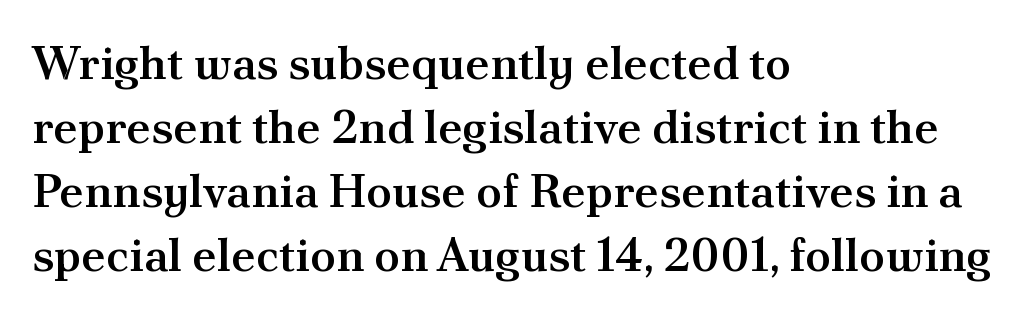
{"serif": "yes", "italic": "no", "bold": "semi", "weight": "semibold", "width": "normal", "stroke_contrast": "medium", "x_height": "small", "monospaced": "no", "underline": "no", "align": "left", "line_spacing": "normal", "line_spacing_ratio": 1.36, "letter_spacing": "normal", "letter_spacing_em": 0.0, "glyph_px": 47}
